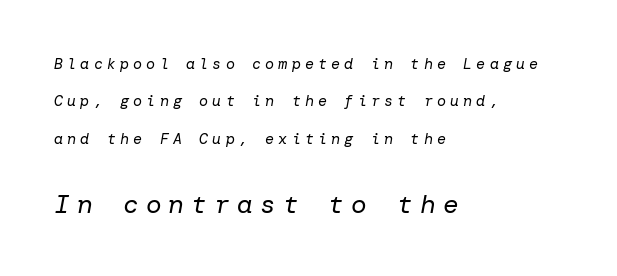
Q: Is the text bold? A: No.
Q: Is the text italic (slanted)? A: Yes, it leans right by about 10 degrees.
Q: Is the text underlined? A: No.
Q: How is the paragraph aligned? A: Left-aligned.
Q: Is the spacing between letters normal or unusually wide? A: Unusually wide.
Q: Is the spacing between lines tight, normal or loose? A: Loose.
Q: Which block of text is set in a larger size, the first (top) or the second (bottom)? A: The second (bottom) one.
